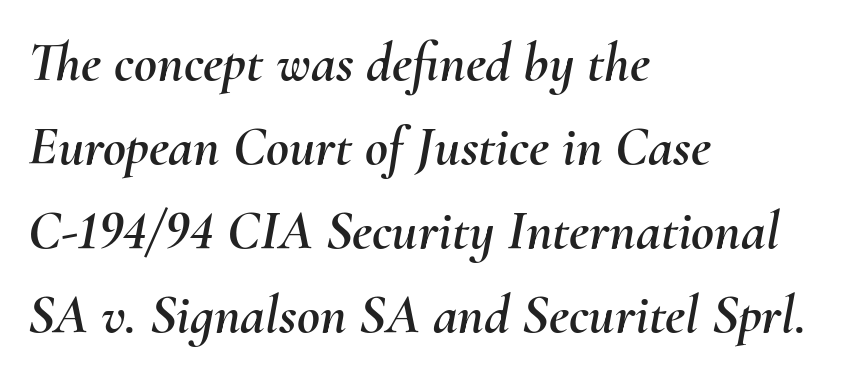
Horizontal alignment here is leftward, the default for most running prose. Each word holds together tightly as a unit, with standard inter-letter gaps. Letters rest on an invisible, unmarked baseline. Rows of type keep a routine distance in the vertical direction.
